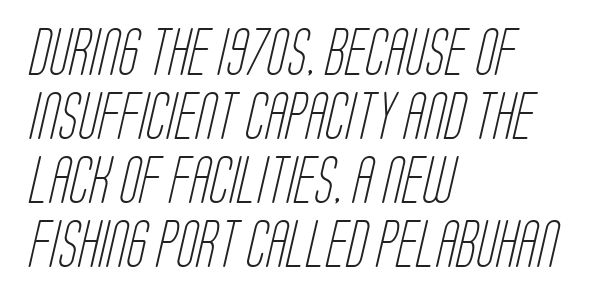
Note the varied advance widths — an 'i' is clearly narrower than an 'm'. The glyphs in this specimen are sans serif. Short and long lines alike share a common starting point at left. Plain, unruled lines of type. There is no visible air inserted between adjacent glyphs.
